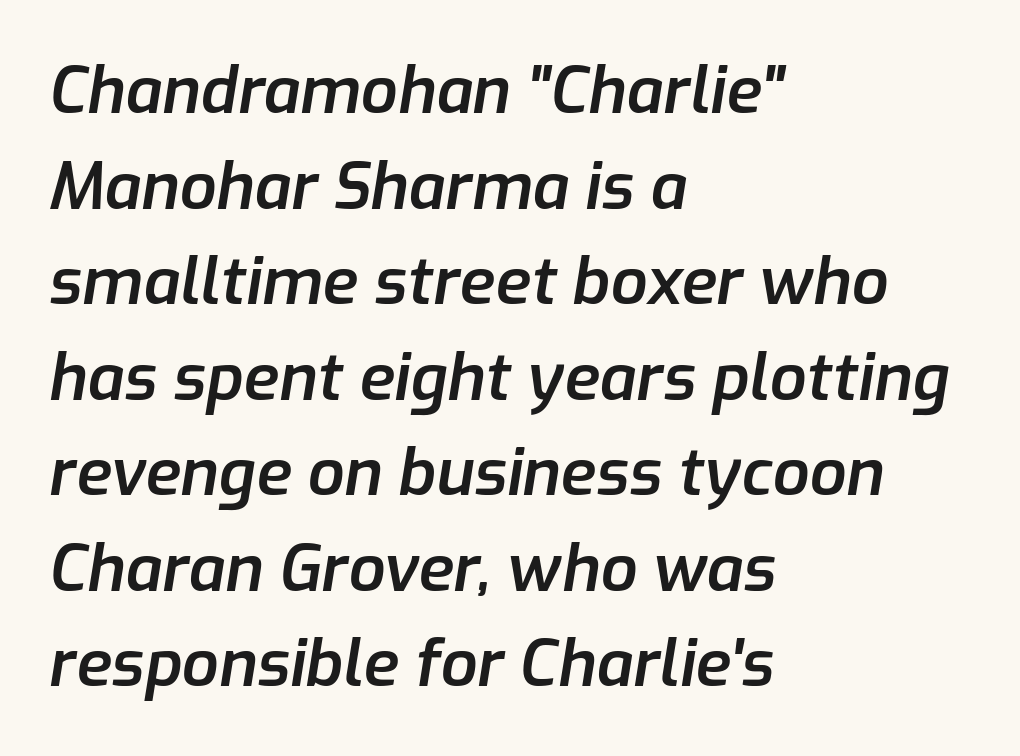
Letters rest on an invisible, unmarked baseline. Visually the block forms a straight wall on the left and a jagged coastline on the right. Honestly, the row spacing looks completely unremarkable. Proportional: the letters do not fall into vertical columns.
